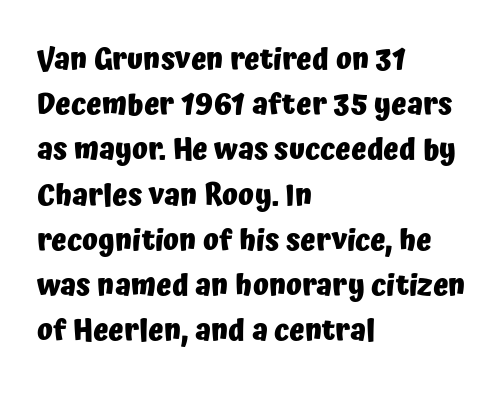
Q: Is the text bold? A: Yes.
Q: Is the text italic (slanted)? A: No, it is upright.
Q: Is the typeface a serif or a sans-serif typeface? A: Sans-serif.
Q: Is the text underlined? A: No.
Q: How is the paragraph aligned? A: Left-aligned.
Q: Is the spacing between letters normal or unusually wide? A: Normal.
Q: Is the spacing between lines tight, normal or loose? A: Normal.
Q: Width (condensed, normal, or wide)? A: Normal.
Q: Stroke contrast? A: Low.
Q: x-height? A: Medium.
Q: Monospaced? A: No.
